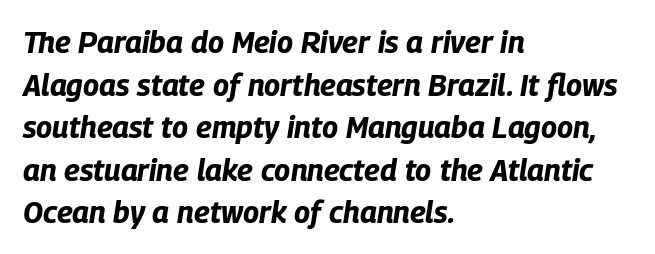
Q: Is the text bold? A: Yes.
Q: Is the text italic (slanted)? A: Yes, it leans right by about 9 degrees.
Q: Is the text underlined? A: No.
Q: How is the paragraph aligned? A: Left-aligned.
Q: Is the spacing between letters normal or unusually wide? A: Normal.
Q: Is the spacing between lines tight, normal or loose? A: Normal.
Q: Width (condensed, normal, or wide)? A: Condensed.
Q: Stroke contrast? A: Low.
Q: x-height? A: Large.
Q: Monospaced? A: No.
